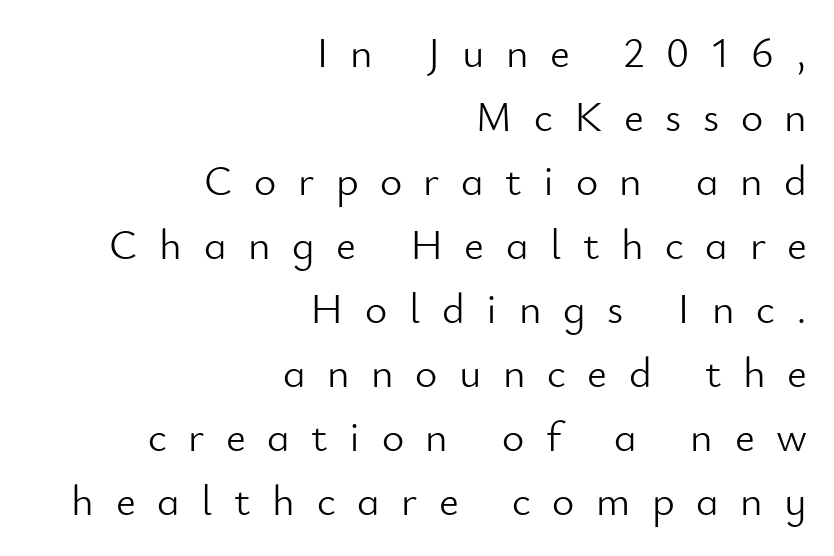
Designer's note — italics off, roman on. The weight tops out at a normal text grade. Alignment: flush right. The font family rendered here belongs to the sans-serif group. The designer left line spacing at the default. Compared with typical body copy, the letter spacing here is much looser.
